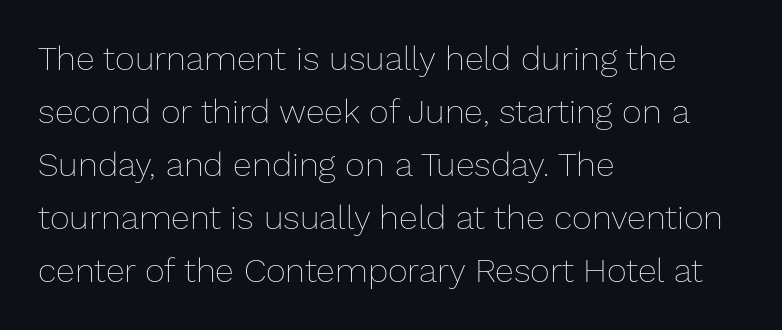
The image shows 34 px thin type, upright; set left-aligned, normal line spacing (1.56x), normal letter spacing, not underlined; low stroke contrast and a medium x-height.
